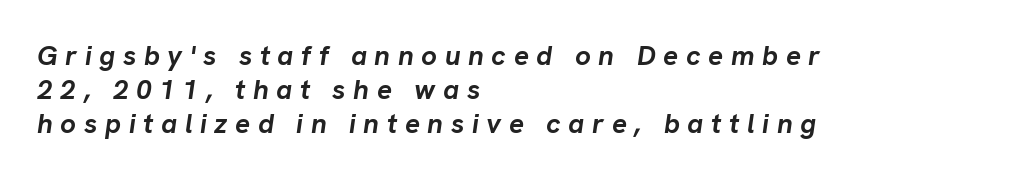
The letters are bold, with thick, heavy strokes. This rendering uses left alignment, leaving the right contour irregular. This sample has the flowing, uneven cadence of proportional lettering. A clean baseline with only descenders dipping below it. Posture: slanted. Words appear elongated and porous because spacing is wide.
